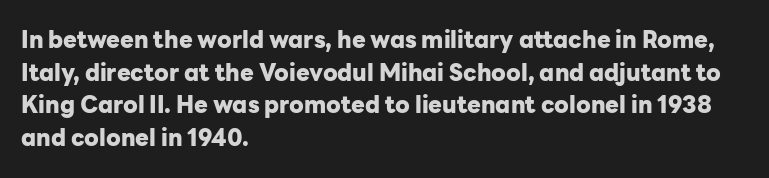
{"italic": "no", "bold": "yes", "underline": "no", "align": "left", "line_spacing": "normal", "line_spacing_ratio": 1.42, "letter_spacing": "normal", "letter_spacing_em": 0.0, "glyph_px": 23}
